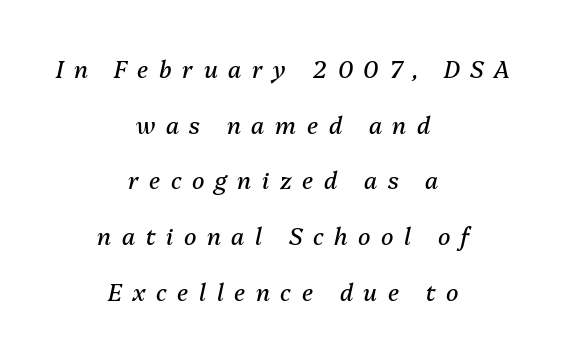
{"italic": "yes", "lean": "right", "slant_degrees": 13, "bold": "no", "underline": "no", "align": "center", "line_spacing": "loose", "line_spacing_ratio": 2.42, "letter_spacing": "wide", "letter_spacing_em": 0.46, "glyph_px": 23}
